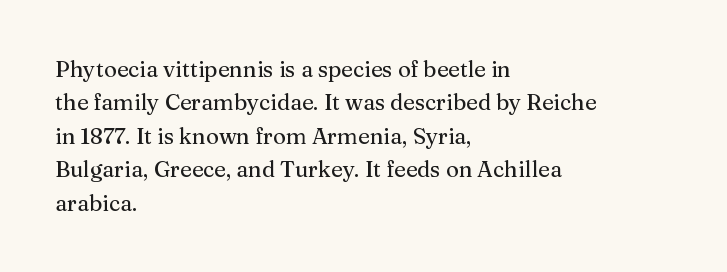
Q: Is the text italic (slanted)? A: No, it is upright.
Q: Is the text underlined? A: No.
Q: How is the paragraph aligned? A: Left-aligned.
Q: Is the spacing between letters normal or unusually wide? A: Normal.
Q: Is the spacing between lines tight, normal or loose? A: Normal.
